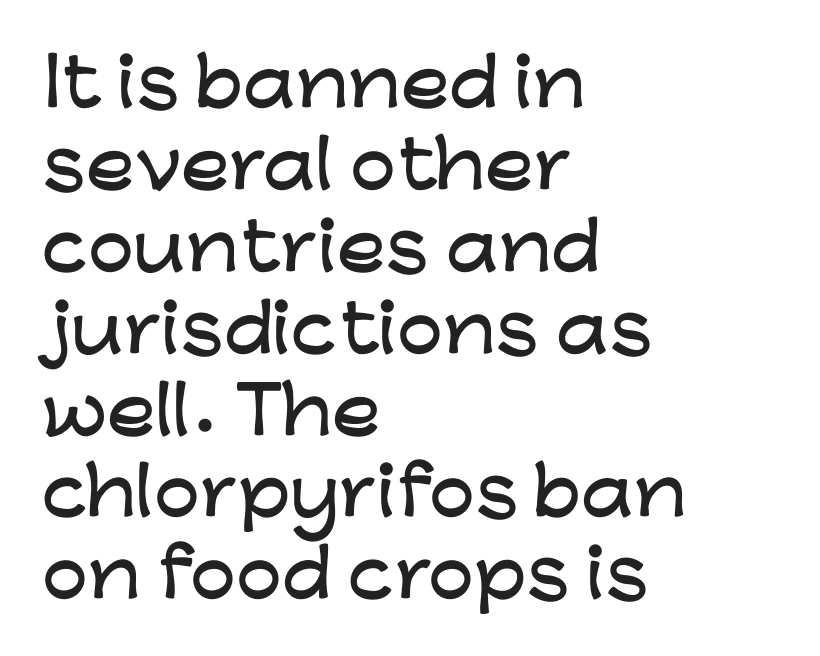
Q: Is the text italic (slanted)? A: No, it is upright.
Q: Is the typeface a serif or a sans-serif typeface? A: Sans-serif.
Q: Is the text underlined? A: No.
Q: How is the paragraph aligned? A: Left-aligned.
Q: Is the spacing between letters normal or unusually wide? A: Normal.
Q: Is the spacing between lines tight, normal or loose? A: Normal.
Q: Width (condensed, normal, or wide)? A: Wide.
Q: Stroke contrast? A: Low.
Q: x-height? A: Medium.
Q: Monospaced? A: No.
